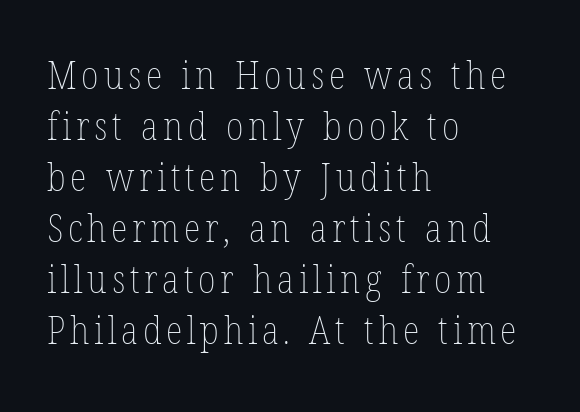
Do the characters align in a grid? No, the font is proportional. If you drew a ruler down the left edge, every line would touch it. Stem width sits at or under what a default text font uses. The letters stand upright; this is a roman face. Lines of text with bare space underneath. One glance says typical: line gaps are just what's usual.
